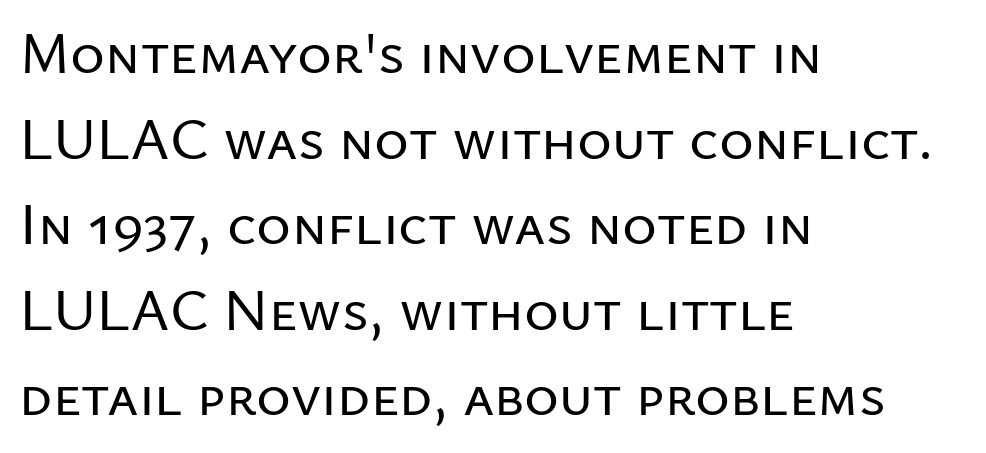
{"serif": "no", "italic": "no", "width": "normal", "stroke_contrast": "low", "x_height": "medium", "monospaced": "no", "underline": "no", "align": "left", "line_spacing": "normal", "line_spacing_ratio": 1.45, "letter_spacing": "normal", "letter_spacing_em": 0.0, "glyph_px": 59}
